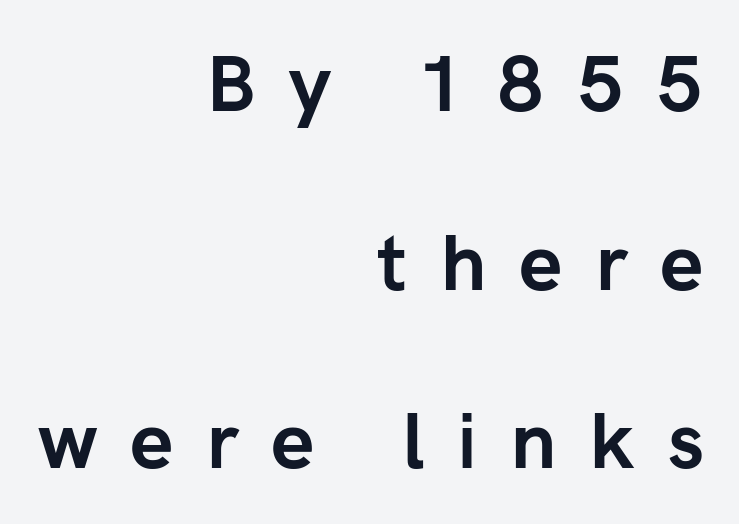
Q: Is the text bold? A: Yes.
Q: Is the text italic (slanted)? A: No, it is upright.
Q: Is the typeface a serif or a sans-serif typeface? A: Sans-serif.
Q: Is the text underlined? A: No.
Q: How is the paragraph aligned? A: Right-aligned.
Q: Is the spacing between letters normal or unusually wide? A: Unusually wide.
Q: Is the spacing between lines tight, normal or loose? A: Loose.
Q: Width (condensed, normal, or wide)? A: Normal.
Q: Stroke contrast? A: Low.
Q: x-height? A: Medium.
Q: Monospaced? A: No.
